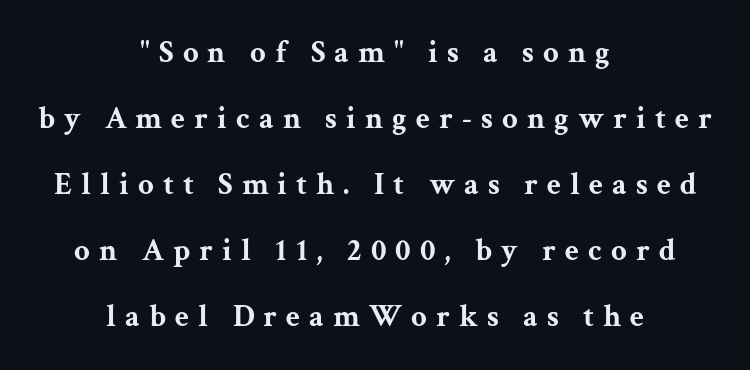
The image shows 31 px bold, wide serif type, upright; set centered, loose line spacing (2.13x), unusually wide letter spacing (+0.29 em), not underlined; medium stroke contrast and a medium x-height.
